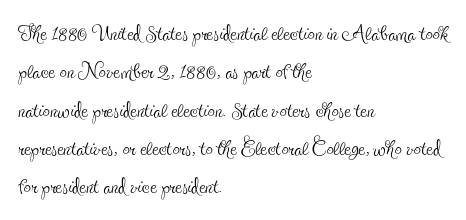
Q: Is the text bold? A: No.
Q: Is the typeface a serif or a sans-serif typeface? A: Serif.
Q: Is the text underlined? A: No.
Q: How is the paragraph aligned? A: Left-aligned.
Q: Is the spacing between letters normal or unusually wide? A: Normal.
Q: Is the spacing between lines tight, normal or loose? A: Normal.
Q: Width (condensed, normal, or wide)? A: Condensed.
Q: x-height? A: Small.
Q: Monospaced? A: No.
